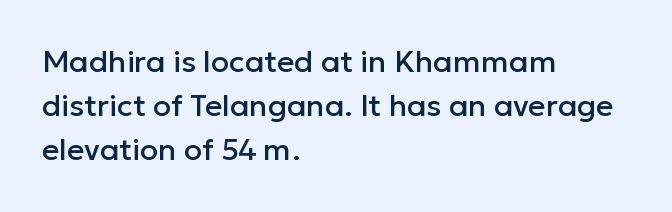
{"serif": "no", "italic": "no", "width": "normal", "stroke_contrast": "low", "x_height": "medium", "monospaced": "no", "underline": "no", "align": "left", "line_spacing": "normal", "line_spacing_ratio": 1.47, "letter_spacing": "normal", "letter_spacing_em": 0.0, "glyph_px": 30}
